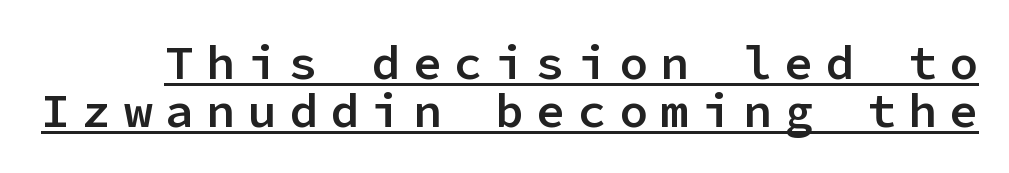
{"serif": "no", "italic": "no", "bold": "semi", "weight": "semibold", "width": "normal", "stroke_contrast": "low", "x_height": "medium", "monospaced": "yes", "underline": "yes", "line_spacing": "tight", "line_spacing_ratio": 1.01, "letter_spacing": "wide", "letter_spacing_em": 0.26, "glyph_px": 48}
